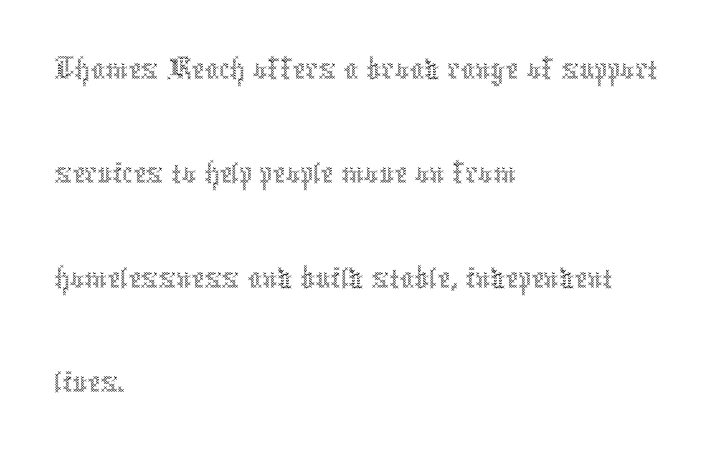
You could call the tracking neutral — neither tight nor loose. You could not count columns in this text — the font is proportionally spaced. Heaviness? Minimal to ordinary, like unemphasized prose. Nope, not italic — everything's standing straight.
